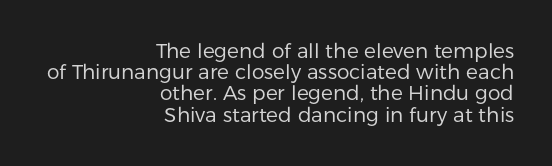
These lines keep a tight, regular rhythm from letter to letter. Baseline-to-baseline distance is barely more than the letter height. This rendering features lettering with no underline. Compared with a flush-left layout, this one pins lines to the opposite, right side. A typesetter would mark this as roman, not italic. Think standard paragraph weight, or any step lighter than that.
